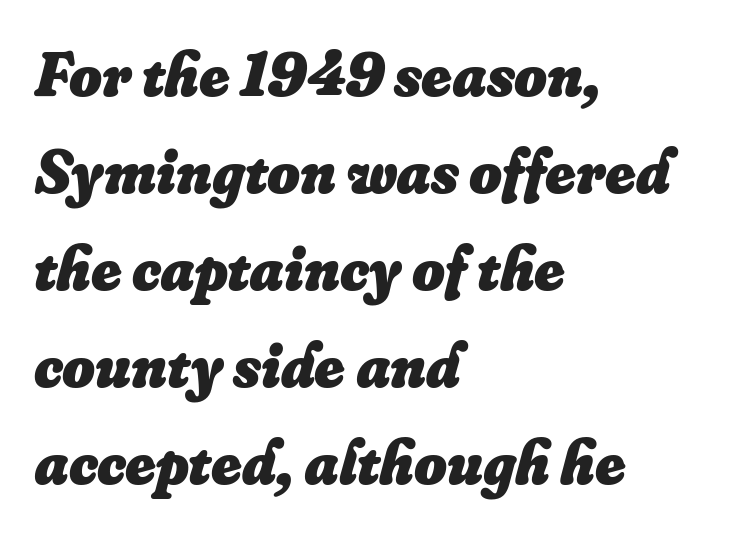
{"italic": "yes", "lean": "right", "slant_degrees": 16, "bold": "yes", "weight": "heavy", "width": "normal", "stroke_contrast": "low", "x_height": "small", "monospaced": "no", "underline": "no", "align": "left", "line_spacing": "normal", "line_spacing_ratio": 1.54, "letter_spacing": "normal", "letter_spacing_em": 0.0, "glyph_px": 63}
